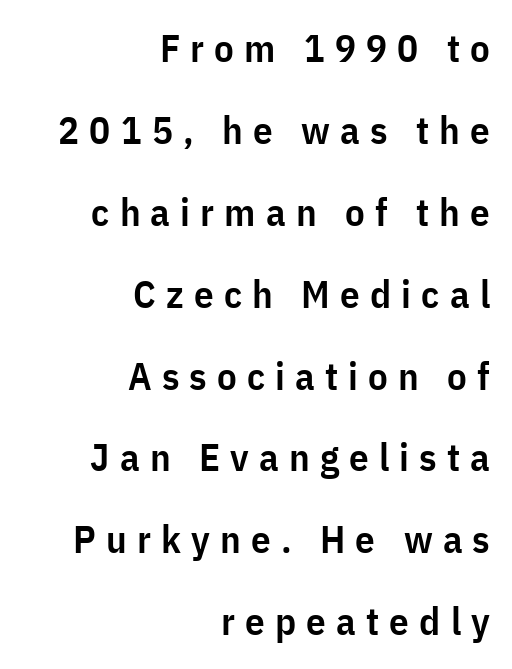
Q: Is the text bold? A: Semi-bold.
Q: Is the text italic (slanted)? A: No, it is upright.
Q: Is the typeface a serif or a sans-serif typeface? A: Sans-serif.
Q: Is the text underlined? A: No.
Q: How is the paragraph aligned? A: Right-aligned.
Q: Is the spacing between letters normal or unusually wide? A: Unusually wide.
Q: Is the spacing between lines tight, normal or loose? A: Loose.
Q: Width (condensed, normal, or wide)? A: Condensed.
Q: Stroke contrast? A: Low.
Q: x-height? A: Medium.
Q: Monospaced? A: No.
